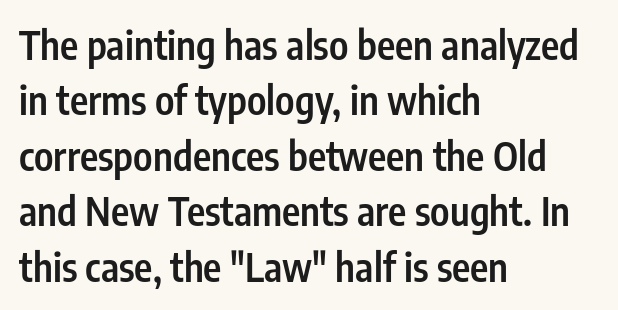
Each word holds together tightly as a unit, with standard inter-letter gaps. The rendering uses a semibold face; strokes are thickened but not to full bold. The rendering uses natural spacing where letterforms have individual widths. Teacher's note: observe the even left margin — that is flush-left alignment. The type family on display is of the sans-serif kind. No word sits above an underline.
